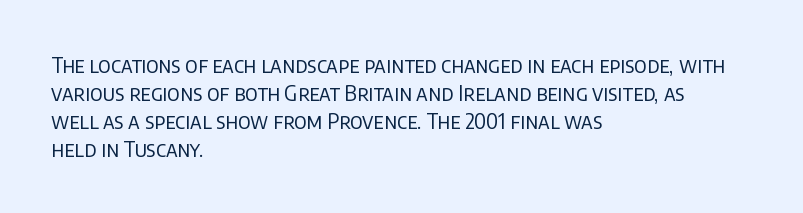
{"italic": "no", "bold": "no", "underline": "no", "align": "left", "line_spacing": "normal", "line_spacing_ratio": 1.33, "letter_spacing": "normal", "letter_spacing_em": 0.0, "glyph_px": 21}
